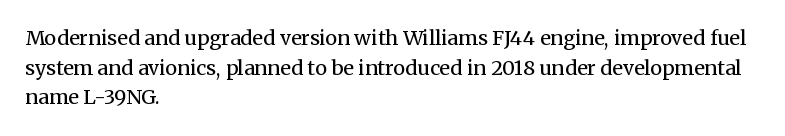
Q: Is the text bold? A: No.
Q: Is the text italic (slanted)? A: No, it is upright.
Q: Is the text underlined? A: No.
Q: How is the paragraph aligned? A: Left-aligned.
Q: Is the spacing between letters normal or unusually wide? A: Normal.
Q: Is the spacing between lines tight, normal or loose? A: Normal.
